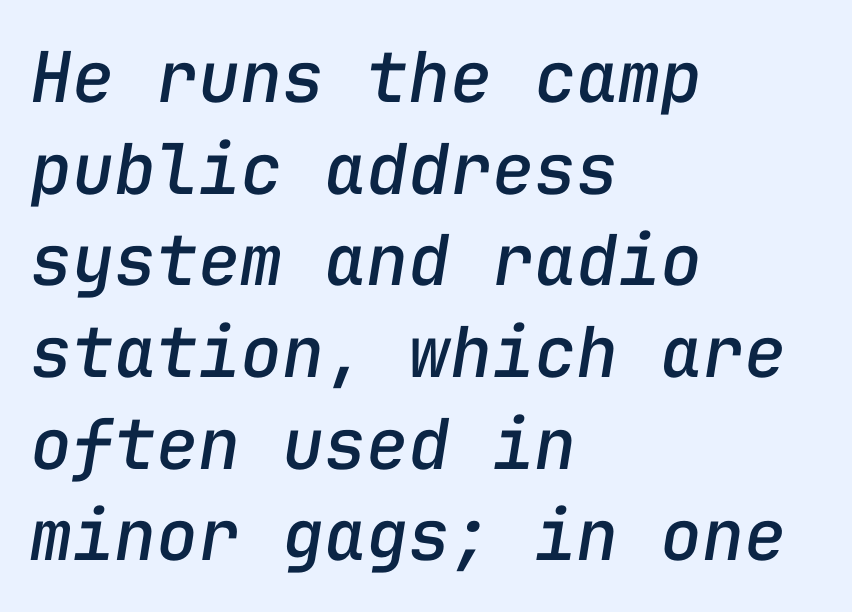
Q: Is the text italic (slanted)? A: Yes, it leans right by about 9 degrees.
Q: Is the text underlined? A: No.
Q: How is the paragraph aligned? A: Left-aligned.
Q: Is the spacing between letters normal or unusually wide? A: Normal.
Q: Is the spacing between lines tight, normal or loose? A: Normal.
Q: Width (condensed, normal, or wide)? A: Normal.
Q: Stroke contrast? A: Low.
Q: x-height? A: Medium.
Q: Monospaced? A: Yes.
